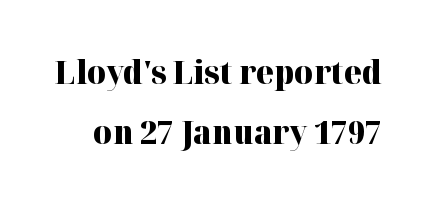
The image shows 32 px heavy serif type, upright; set line spacing 1.87x, normal letter spacing, not underlined; high stroke contrast and a medium x-height.
